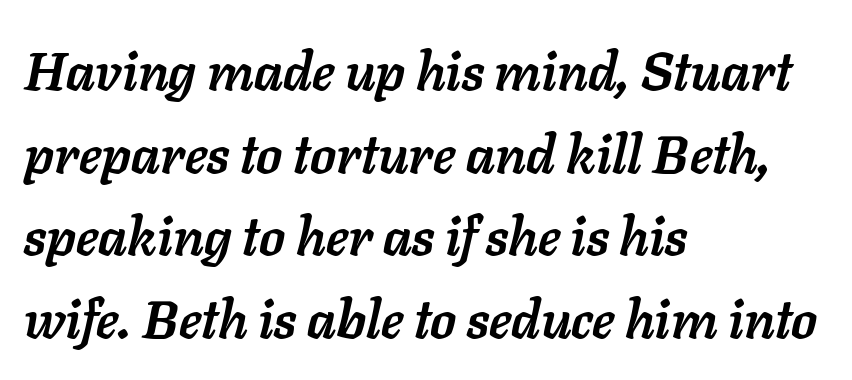
{"italic": "yes", "lean": "right", "slant_degrees": 11, "bold": "yes", "weight": "semibold", "width": "normal", "stroke_contrast": "low", "x_height": "medium", "monospaced": "no", "underline": "no", "align": "left", "line_spacing": "normal", "line_spacing_ratio": 1.56, "letter_spacing": "normal", "letter_spacing_em": 0.0, "glyph_px": 53}
